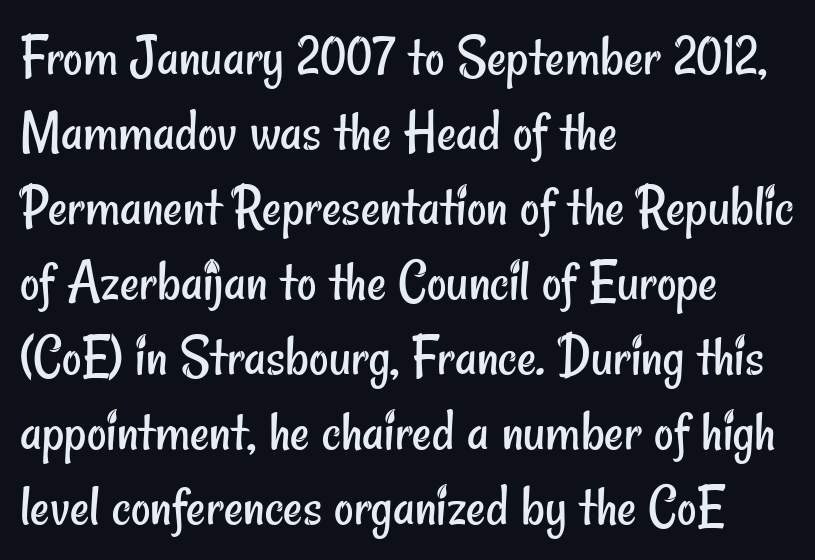
The image shows 60 px regular-weight, condensed sans-serif type; set left-aligned, normal line spacing (1.25x), normal letter spacing, not underlined; low stroke contrast and a small x-height.
